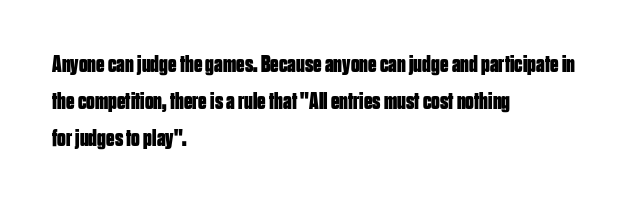
The passage shown has conventional tracking throughout. Underline: absent. The lines in this sample share a left origin and differ only in where they stop. These lines carry a lot of weight — the face is fully bold. Leading: standard. Characters remain perfectly vertical along every line.
